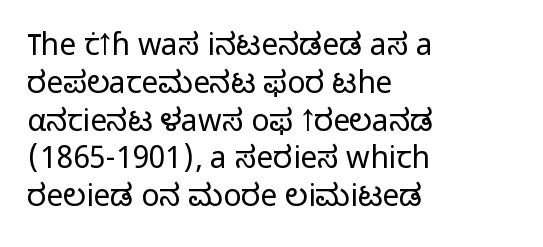
The image shows 30 px light sans-serif type, upright; set left-aligned, normal line spacing (1.26x), normal letter spacing, not underlined; low stroke contrast and a medium x-height.
